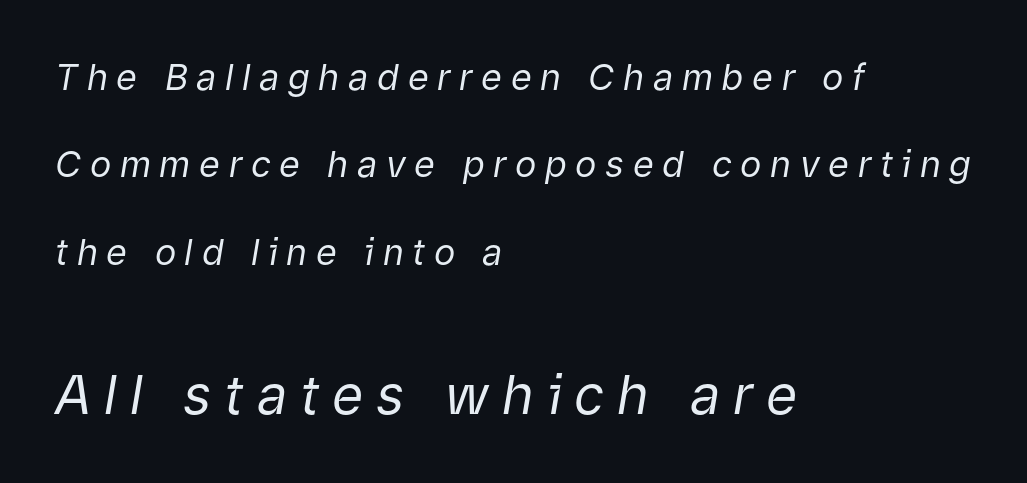
Underlining? Definitely not there. The font's italic variant was chosen for this text. The rendering inserts visible extra space after every character. The passage is arranged the way most books set body copy — flush left. Top chunk: small. Bottom chunk: large.
